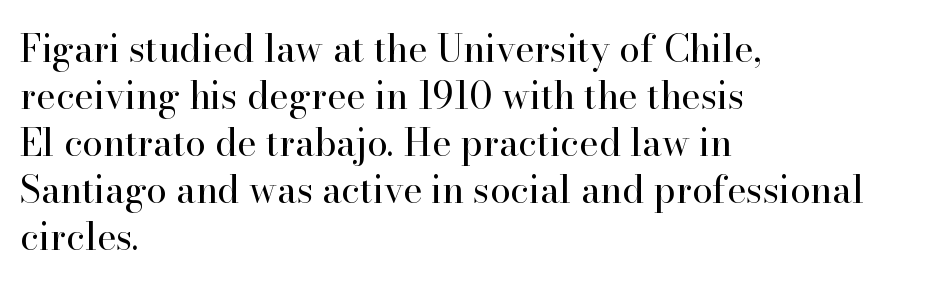
A typesetter would call this zero additional tracking. The glyphs are unaccompanied by any horizontal stroke below them. Is there much room between lines? A standard amount, neither cramped nor airy. A typesetter would mark this as roman, not italic. Line beginnings align vertically; line endings do not.
